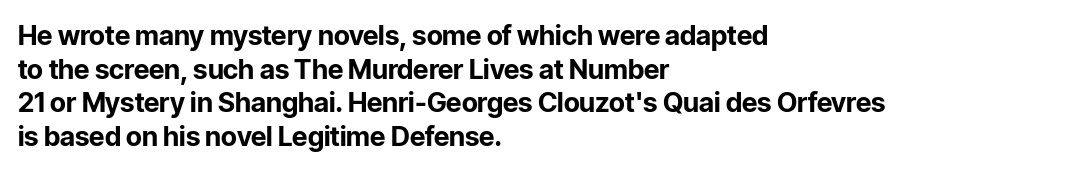
The image shows 27 px bold type, upright; set left-aligned, normal line spacing (1.25x), normal letter spacing, not underlined.
